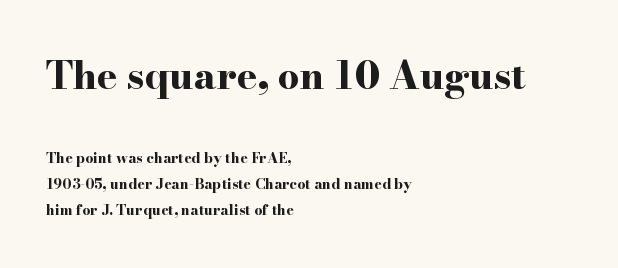
Q: Is the text bold? A: Yes.
Q: Is the text italic (slanted)? A: No, it is upright.
Q: Is the typeface a serif or a sans-serif typeface? A: Serif.
Q: Is the text underlined? A: No.
Q: How is the paragraph aligned? A: Left-aligned.
Q: Is the spacing between letters normal or unusually wide? A: Normal.
Q: Which block of text is set in a larger size, the first (top) or the second (bottom)? A: The first (top) one.
Q: Width (condensed, normal, or wide)? A: Wide.
Q: Stroke contrast? A: High.
Q: x-height? A: Small.
Q: Monospaced? A: No.
